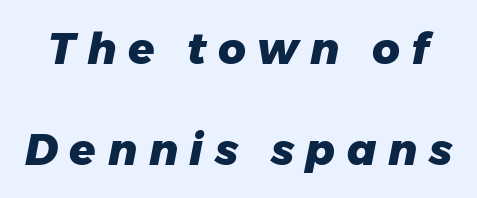
The image shows 43 px heavy type, italic (leaning right); set loose line spacing (2.34x), unusually wide letter spacing (+0.27 em), not underlined; low stroke contrast and a medium x-height.
